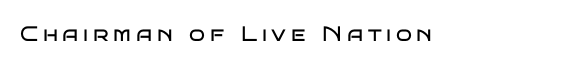
Q: Is the text bold? A: No.
Q: Is the text italic (slanted)? A: No, it is upright.
Q: Is the text underlined? A: No.
Q: Is the spacing between letters normal or unusually wide? A: Unusually wide.
